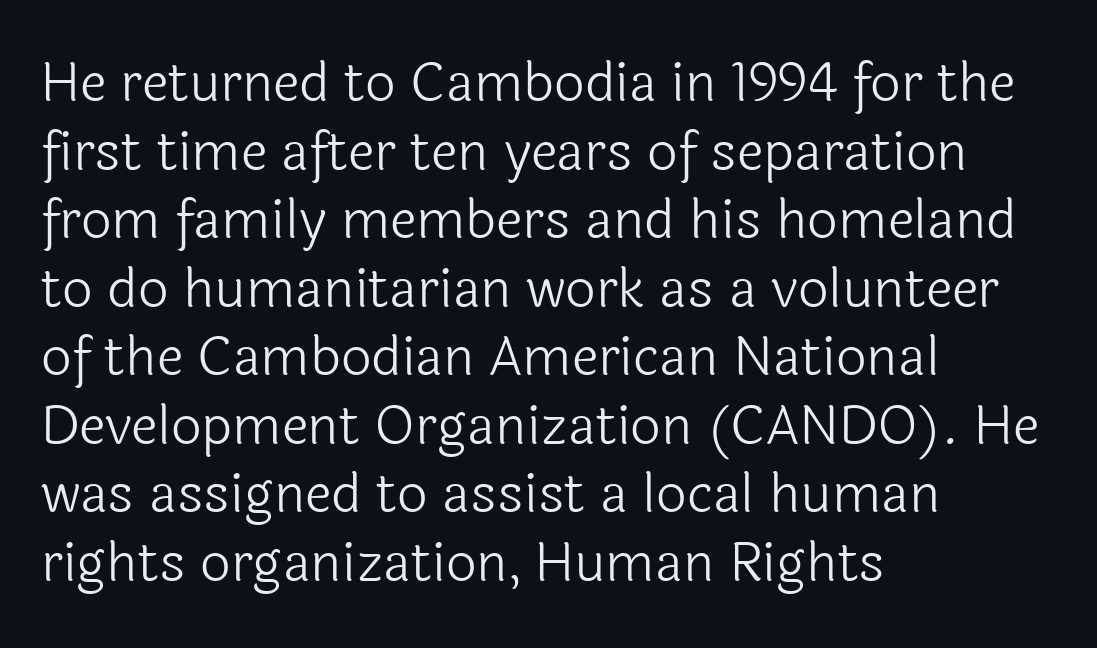
Q: Is the text bold? A: No.
Q: Is the text italic (slanted)? A: No, it is upright.
Q: Is the typeface a serif or a sans-serif typeface? A: Sans-serif.
Q: Is the text underlined? A: No.
Q: How is the paragraph aligned? A: Left-aligned.
Q: Is the spacing between letters normal or unusually wide? A: Normal.
Q: Is the spacing between lines tight, normal or loose? A: Normal.
Q: Width (condensed, normal, or wide)? A: Normal.
Q: x-height? A: Medium.
Q: Monospaced? A: No.
